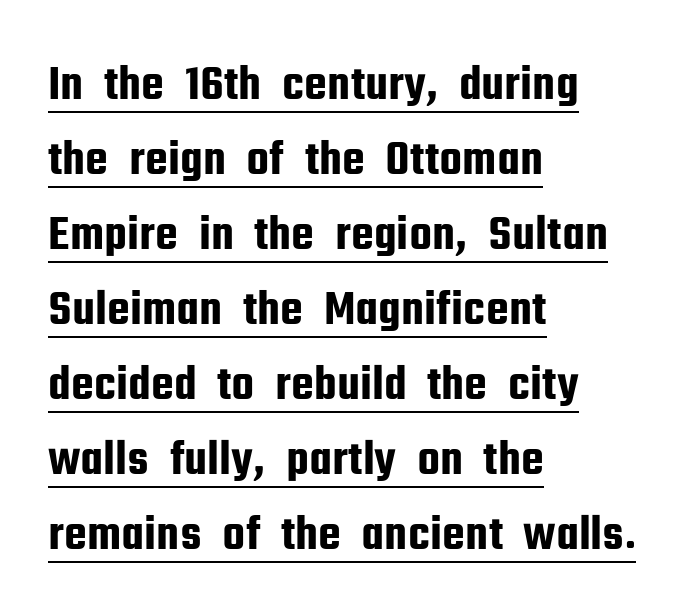
The rendering anchors every line to the left-hand side. The type is set solid horizontally, with unmodified tracking. Compared with typical paragraphs, the rows here are spaced about the same. Each line of the rendering has a horizontal stroke beneath the glyphs.
